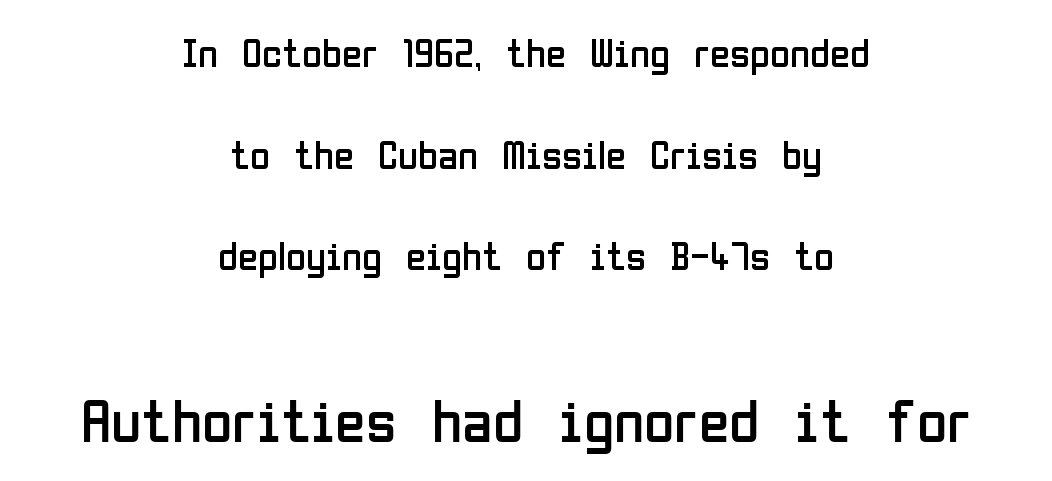
The image shows 62 px regular-weight, condensed sans-serif type, upright; set centered, loose line spacing (2.48x), normal letter spacing, not underlined; the second (bottom) block is 1.51x larger; low stroke contrast and a medium x-height.
